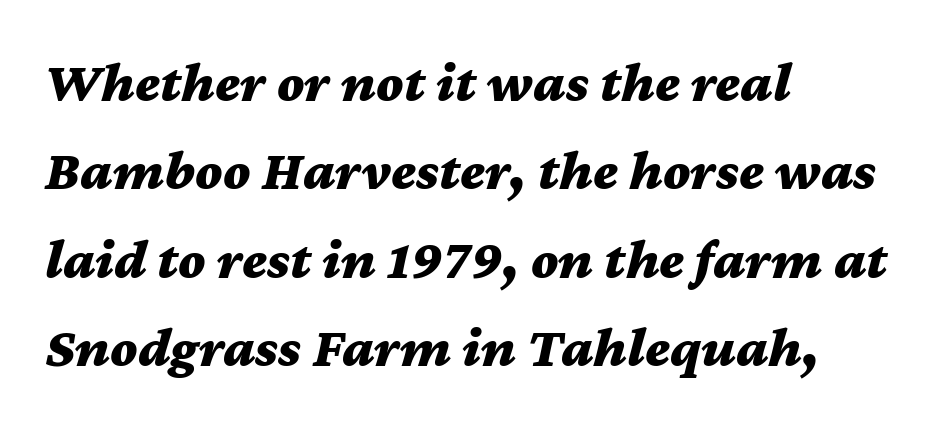
Q: Is the text bold? A: Yes.
Q: Is the text italic (slanted)? A: Yes, it leans right by about 12 degrees.
Q: Is the text underlined? A: No.
Q: How is the paragraph aligned? A: Left-aligned.
Q: Is the spacing between letters normal or unusually wide? A: Normal.
Q: Is the spacing between lines tight, normal or loose? A: Normal.
Q: Width (condensed, normal, or wide)? A: Wide.
Q: Stroke contrast? A: Medium.
Q: x-height? A: Medium.
Q: Monospaced? A: No.
